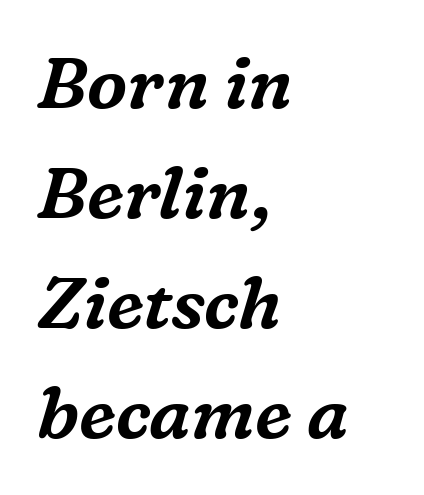
Q: Is the text italic (slanted)? A: Yes, it leans right by about 16 degrees.
Q: Is the typeface a serif or a sans-serif typeface? A: Serif.
Q: Is the text underlined? A: No.
Q: How is the paragraph aligned? A: Left-aligned.
Q: Is the spacing between letters normal or unusually wide? A: Normal.
Q: Is the spacing between lines tight, normal or loose? A: Normal.
Q: Width (condensed, normal, or wide)? A: Normal.
Q: Stroke contrast? A: Medium.
Q: x-height? A: Medium.
Q: Monospaced? A: No.
